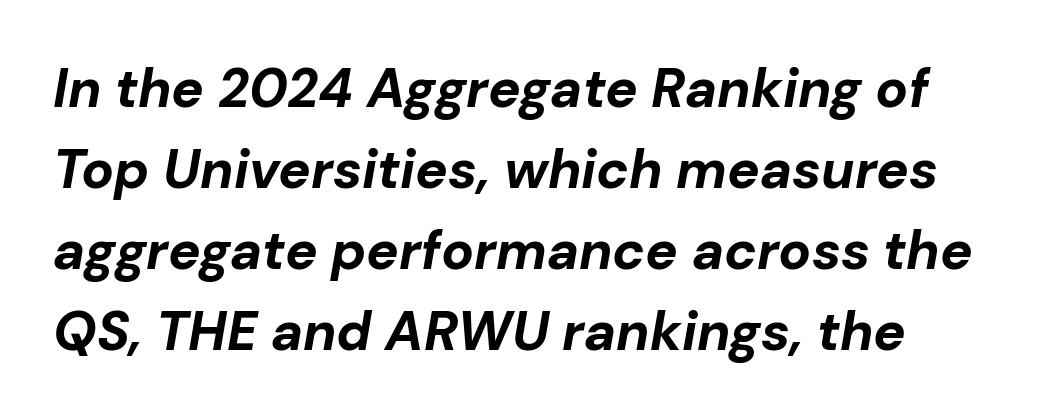
The image shows 54 px bold type, italic (leaning right); set left-aligned, normal line spacing (1.5x), normal letter spacing, not underlined; low stroke contrast and a medium x-height.
